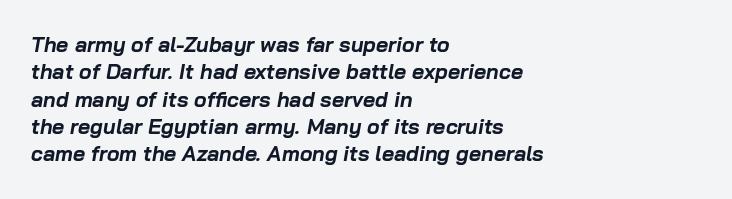
Rows of type keep a routine distance in the vertical direction. The font's italic variant was chosen for this text. This rendering leaves character spacing at its baseline value. Is the block centered? No — it sits flush against the left margin.
